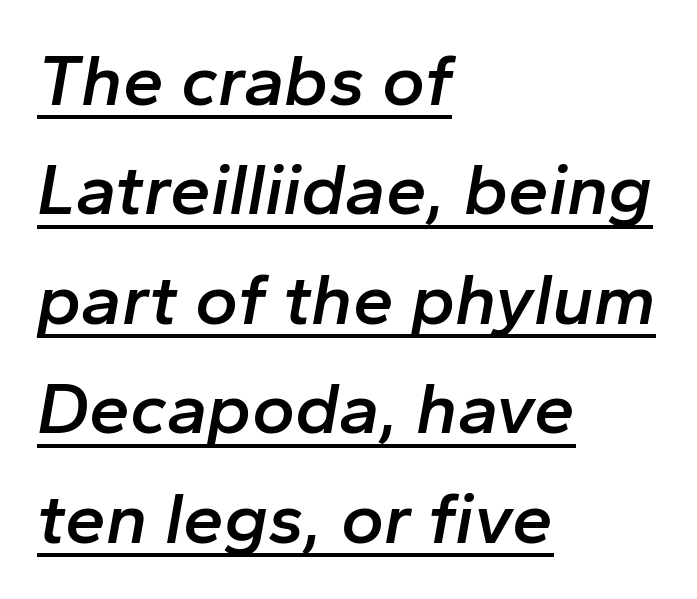
The image shows 73 px semibold type, italic (leaning right); set left-aligned, normal line spacing (1.5x), normal letter spacing, underlined; low stroke contrast and a medium x-height.
